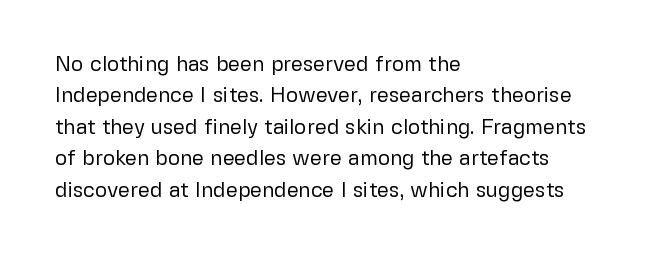
The image shows 21 px text type, upright; set left-aligned, normal line spacing (1.5x), normal letter spacing, not underlined.
